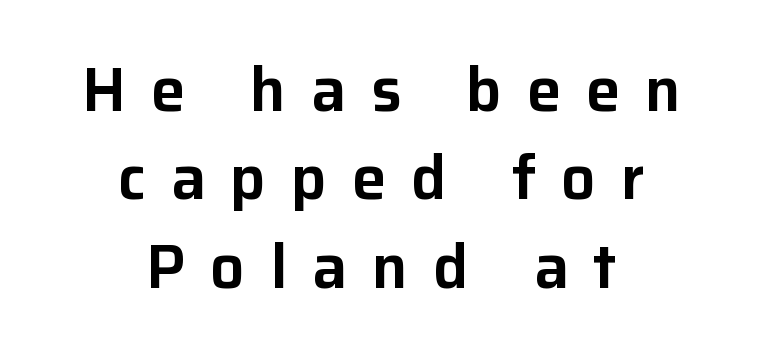
Q: Is the text italic (slanted)? A: No, it is upright.
Q: Is the typeface a serif or a sans-serif typeface? A: Sans-serif.
Q: Is the text underlined? A: No.
Q: How is the paragraph aligned? A: Centered.
Q: Is the spacing between letters normal or unusually wide? A: Unusually wide.
Q: Is the spacing between lines tight, normal or loose? A: Normal.
Q: Width (condensed, normal, or wide)? A: Normal.
Q: Stroke contrast? A: Low.
Q: x-height? A: Medium.
Q: Monospaced? A: No.
